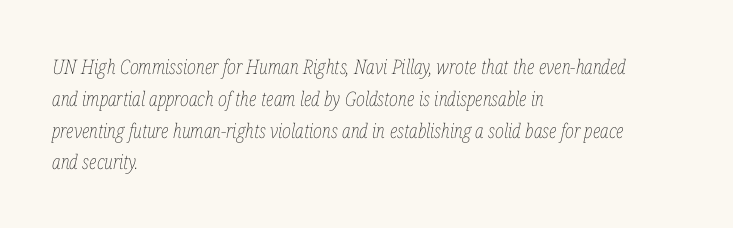
{"italic": "yes", "lean": "right", "slant_degrees": 12, "bold": "no", "underline": "no", "align": "left", "line_spacing": "normal", "line_spacing_ratio": 1.59, "letter_spacing": "normal", "letter_spacing_em": 0.0, "glyph_px": 20}
